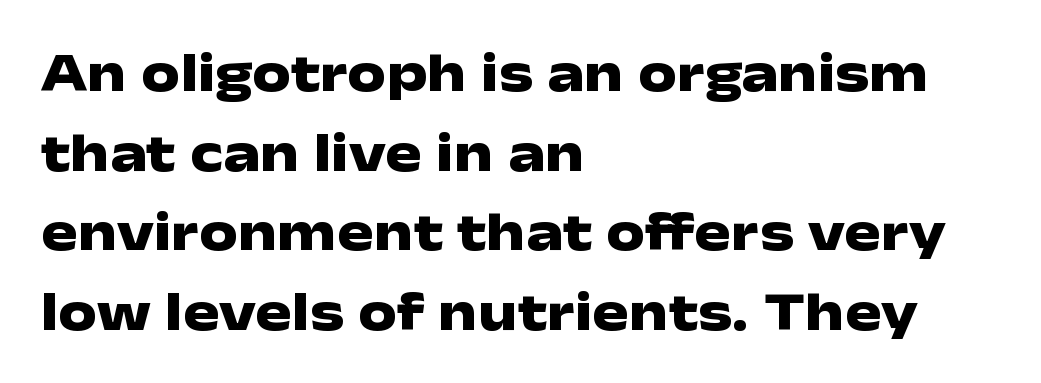
Q: Is the text bold? A: Yes.
Q: Is the text italic (slanted)? A: No, it is upright.
Q: Is the typeface a serif or a sans-serif typeface? A: Sans-serif.
Q: Is the text underlined? A: No.
Q: How is the paragraph aligned? A: Left-aligned.
Q: Is the spacing between letters normal or unusually wide? A: Normal.
Q: Is the spacing between lines tight, normal or loose? A: Normal.
Q: Width (condensed, normal, or wide)? A: Wide.
Q: Stroke contrast? A: Low.
Q: x-height? A: Medium.
Q: Monospaced? A: No.
